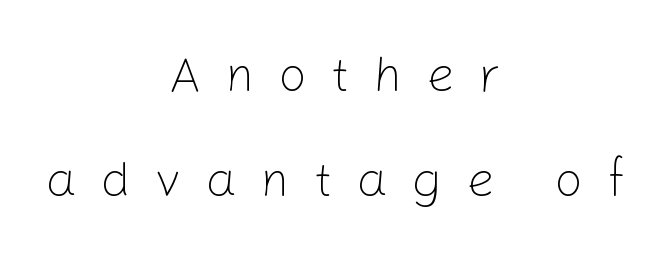
The words here are not underlined. Horizontal bands of white between lines are thick stripes. Posture: vertical. Letterform terminals end flat and unadorned throughout the passage. The letters advance in unequal steps, a hallmark of proportional type.
